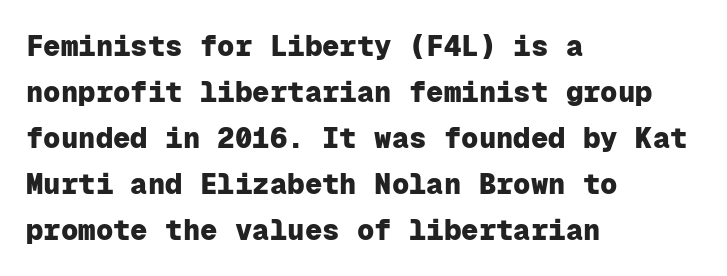
Set as a true bold cut, around the 700 mark. The horizontal fit of the characters is conventional and even. Upright lettering throughout. Every character here occupies the same horizontal width, giving the sample a typewriter-like rhythm. Only glyphs here, with clear space below each row. Which margin do the lines hug? The left one — the right edge is uneven.
